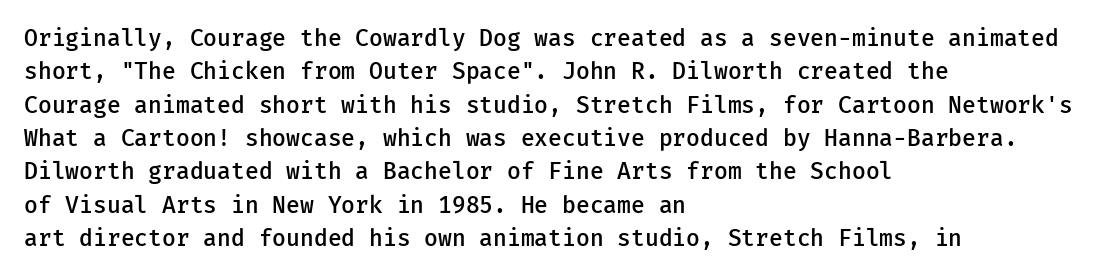
The line-height multiplier appears to be the usual default. The type is set solid horizontally, with unmodified tracking. This rendering uses left alignment, leaving the right contour irregular. Posture: vertical. Underlining? Definitely not there. The sample has been set in demibold, a notch under bold.
